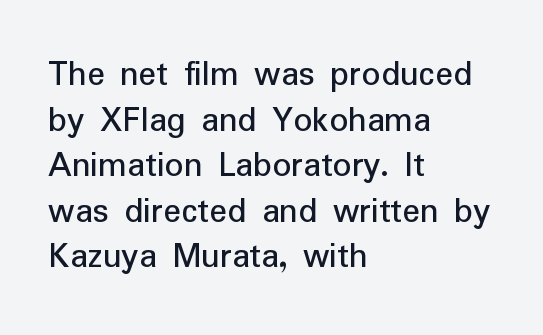
Serifs: no, the terminals of the letterforms are clean. The axis of the letterforms is exactly vertical. The specimen omits any rule beneath the text block's lines. This rendering leaves character spacing at its baseline value.
